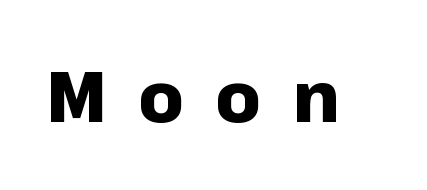
Q: Is the text bold? A: Yes.
Q: Is the text italic (slanted)? A: No, it is upright.
Q: Is the typeface a serif or a sans-serif typeface? A: Sans-serif.
Q: Is the text underlined? A: No.
Q: Is the spacing between letters normal or unusually wide? A: Unusually wide.
Q: Width (condensed, normal, or wide)? A: Normal.
Q: Stroke contrast? A: Low.
Q: x-height? A: Medium.
Q: Monospaced? A: No.
